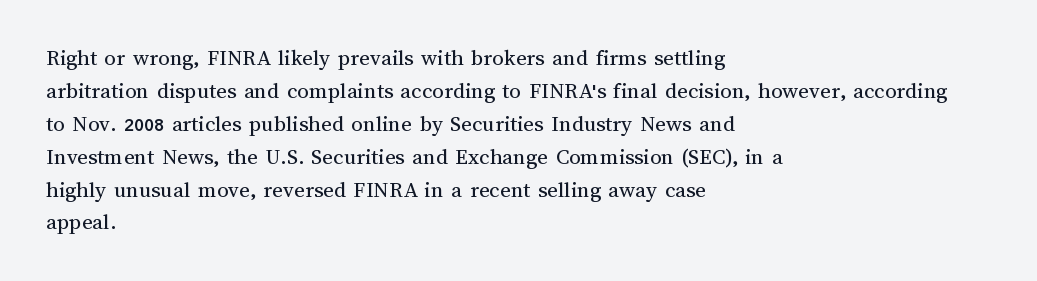
Honestly, the row spacing looks completely unremarkable. Caption: face not bold, strokes unweighted. Posture: vertical. This rendering features lettering with no underline. The setting favours the left margin, as ordinary paragraphs usually do.
